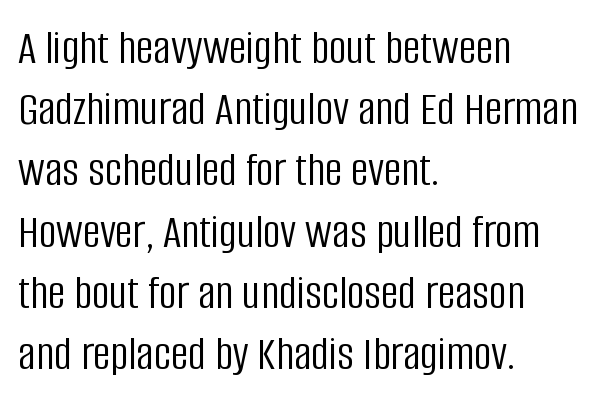
Q: Is the text bold? A: No.
Q: Is the text italic (slanted)? A: No, it is upright.
Q: Is the typeface a serif or a sans-serif typeface? A: Sans-serif.
Q: Is the text underlined? A: No.
Q: How is the paragraph aligned? A: Left-aligned.
Q: Is the spacing between letters normal or unusually wide? A: Normal.
Q: Is the spacing between lines tight, normal or loose? A: Normal.
Q: Width (condensed, normal, or wide)? A: Condensed.
Q: Stroke contrast? A: Low.
Q: x-height? A: Large.
Q: Monospaced? A: No.
